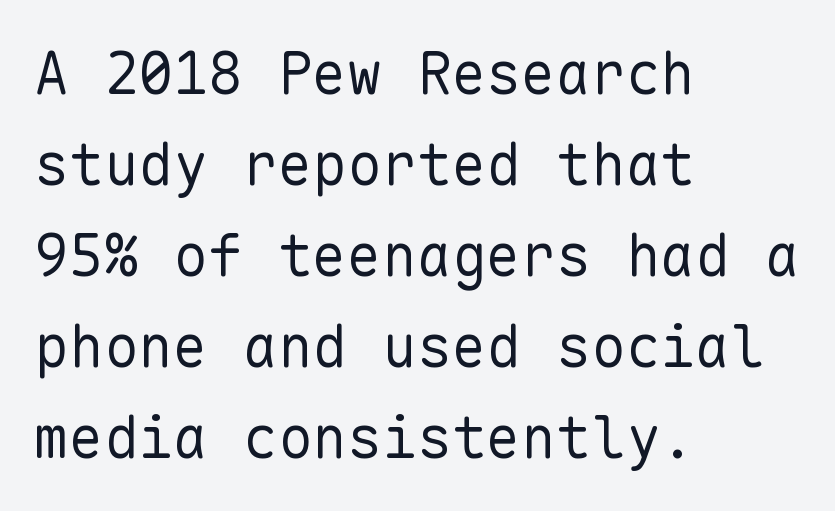
The image shows 58 px regular-weight sans-serif type, upright, monospaced; set left-aligned, normal line spacing (1.57x), normal letter spacing, not underlined; low stroke contrast and a medium x-height.
